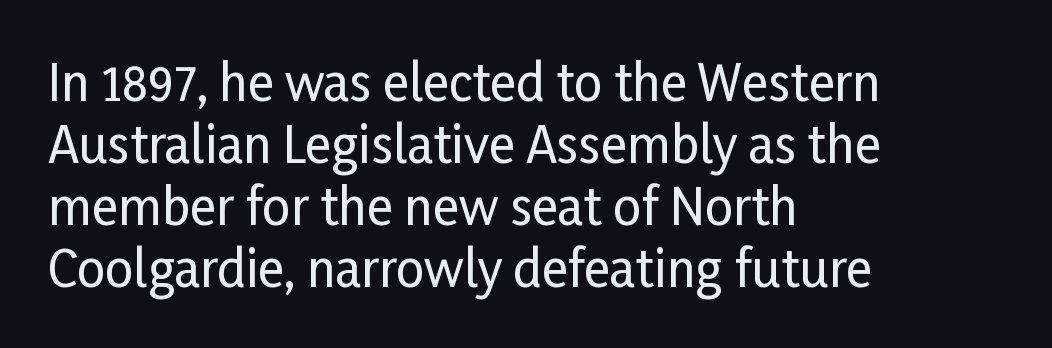
{"serif": "no", "italic": "no", "width": "condensed", "stroke_contrast": "low", "x_height": "medium", "monospaced": "no", "underline": "no", "align": "left", "line_spacing_ratio": 1.24, "letter_spacing": "normal", "letter_spacing_em": 0.0, "glyph_px": 50}
